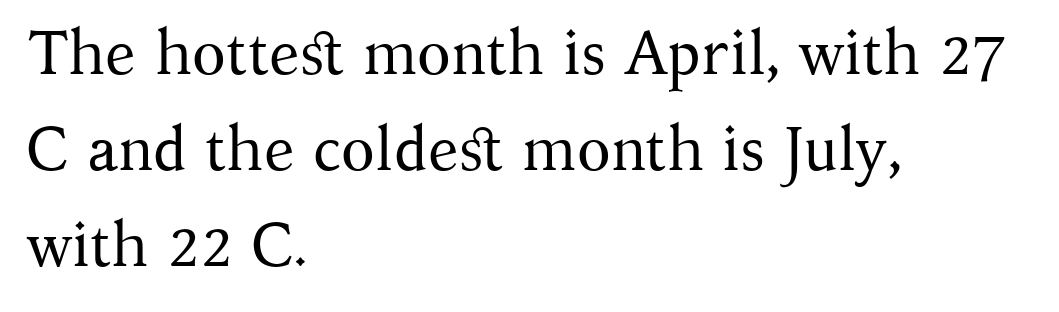
Q: Is the text bold? A: No.
Q: Is the text italic (slanted)? A: No, it is upright.
Q: Is the typeface a serif or a sans-serif typeface? A: Serif.
Q: Is the text underlined? A: No.
Q: How is the paragraph aligned? A: Left-aligned.
Q: Is the spacing between letters normal or unusually wide? A: Normal.
Q: Is the spacing between lines tight, normal or loose? A: Normal.
Q: Width (condensed, normal, or wide)? A: Normal.
Q: Stroke contrast? A: Medium.
Q: x-height? A: Medium.
Q: Monospaced? A: No.
